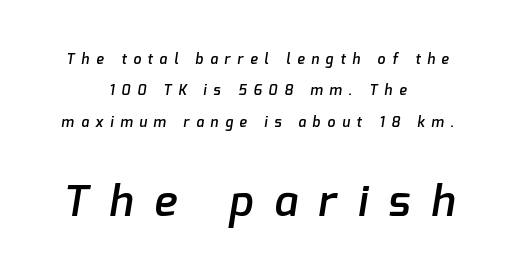
Semibold letterforms, between regular and bold. Is this a fixed-width face? No — the glyphs have proportional, varying widths. Bigger letters appear in the bottom chunk; the top chunk is reduced. This rendering employs a face without finishing strokes, i.e., a sans-serif. Glyph-to-glyph distance is far greater than everyday printed text. Any mark beneath the type? The region is blank.
